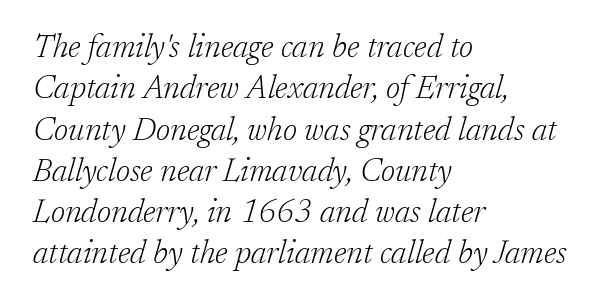
The type family on display is of the serif kind. Look at the tracking — it's just the regular setting, nothing added. The passage shown is typed in a proportional face where columns would drift. The rows are spaced the way most documents space them.
